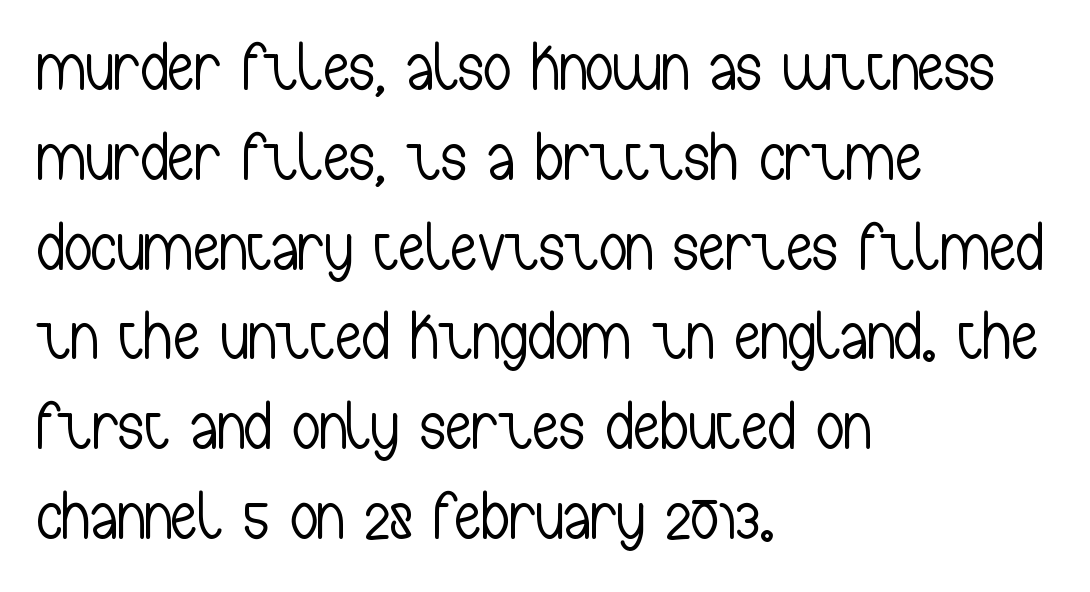
Q: Is the text bold? A: No.
Q: Is the text italic (slanted)? A: No, it is upright.
Q: Is the typeface a serif or a sans-serif typeface? A: Sans-serif.
Q: Is the text underlined? A: No.
Q: How is the paragraph aligned? A: Left-aligned.
Q: Is the spacing between letters normal or unusually wide? A: Normal.
Q: Is the spacing between lines tight, normal or loose? A: Normal.
Q: Width (condensed, normal, or wide)? A: Condensed.
Q: Stroke contrast? A: Low.
Q: x-height? A: Medium.
Q: Monospaced? A: No.
